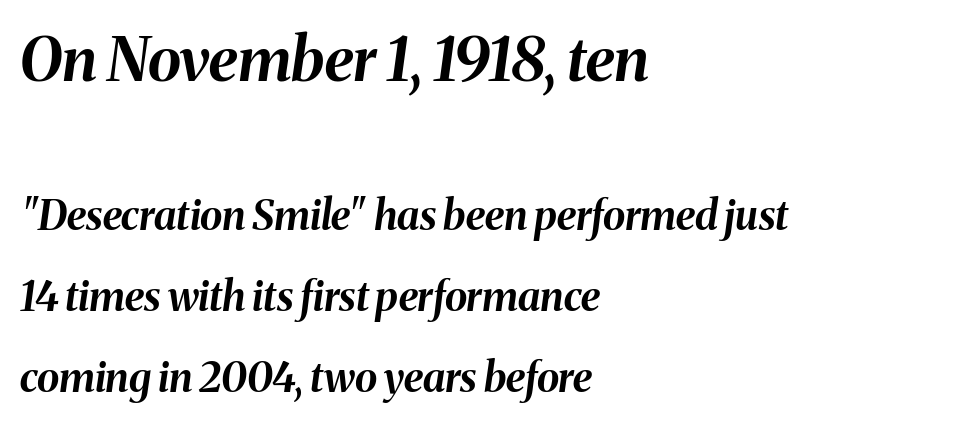
The rendering applies a slant to the glyphs. Is the block centered? No — it sits flush against the left margin. The letters in the upper block stand taller than those in the block below. This sample has the flowing, uneven cadence of proportional lettering. Leading is clearly above the norm, producing a sparse column.
